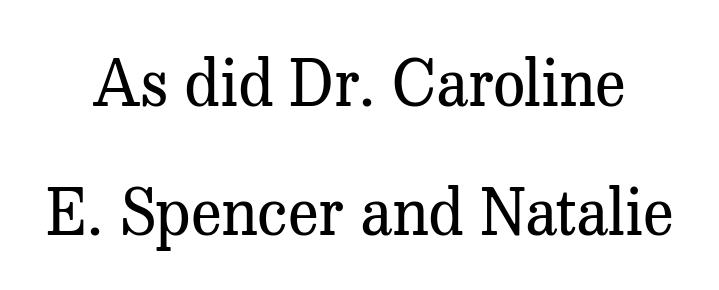
Q: Is the text bold? A: No.
Q: Is the text italic (slanted)? A: No, it is upright.
Q: Is the typeface a serif or a sans-serif typeface? A: Serif.
Q: Is the text underlined? A: No.
Q: Is the spacing between letters normal or unusually wide? A: Normal.
Q: Is the spacing between lines tight, normal or loose? A: Loose.
Q: Width (condensed, normal, or wide)? A: Normal.
Q: Stroke contrast? A: Medium.
Q: x-height? A: Medium.
Q: Monospaced? A: No.
